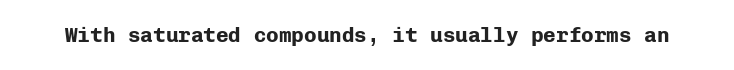
Q: Is the text bold? A: Yes.
Q: Is the text italic (slanted)? A: No, it is upright.
Q: Is the text underlined? A: No.
Q: Is the spacing between letters normal or unusually wide? A: Normal.
